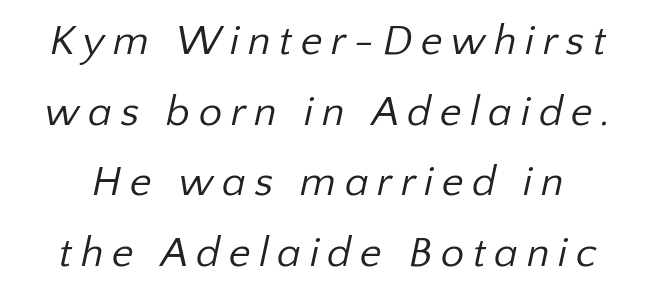
The specimen omits any rule beneath the text block's lines. The characters display no serif detailing; their extremities are plain. No chunkiness to these letters — they're not bold. Rows of type keep a routine distance in the vertical direction. Each letter keeps its own natural width here, so spacing adapts to shape.
